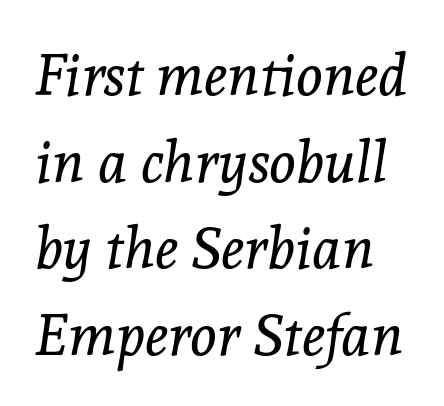
The image shows 57 px regular-weight serif type, italic (leaning right); set normal line spacing (1.52x), normal letter spacing, not underlined; a medium x-height.
